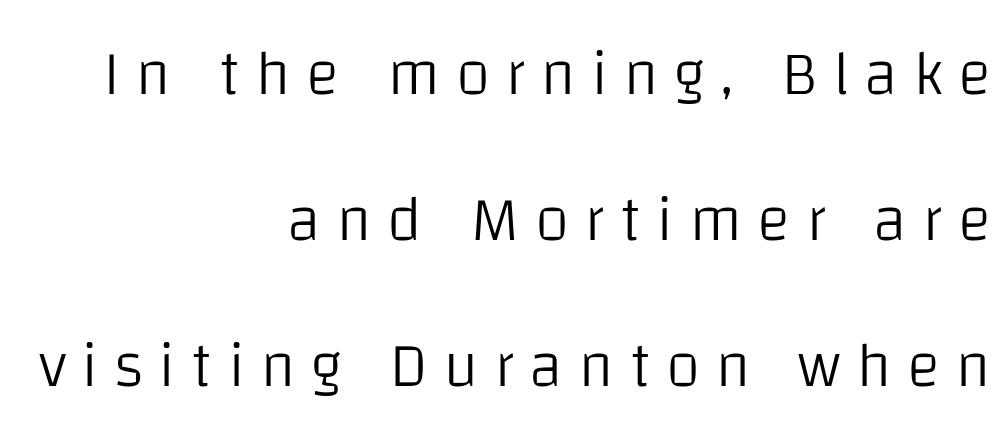
Q: Is the text bold? A: No.
Q: Is the text italic (slanted)? A: No, it is upright.
Q: Is the typeface a serif or a sans-serif typeface? A: Sans-serif.
Q: Is the text underlined? A: No.
Q: How is the paragraph aligned? A: Right-aligned.
Q: Is the spacing between letters normal or unusually wide? A: Unusually wide.
Q: Is the spacing between lines tight, normal or loose? A: Loose.
Q: Width (condensed, normal, or wide)? A: Normal.
Q: Stroke contrast? A: Low.
Q: x-height? A: Large.
Q: Monospaced? A: No.
